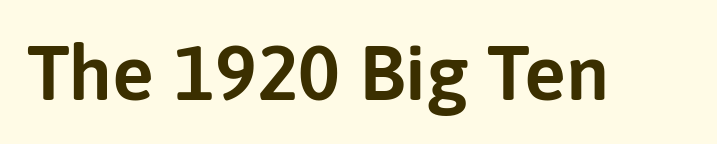
The space directly below the letters is spotless. Serif or sans? Sans — the stroke terminals are bare. The specimen reads as upright at a glance. The letters advance in unequal steps, a hallmark of proportional type. Inter-character spacing is left at the font's built-in metrics.
